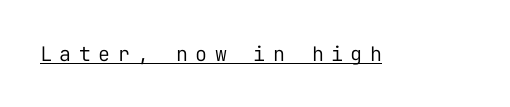
{"italic": "no", "bold": "no", "underline": "yes", "letter_spacing": "wide", "letter_spacing_em": 0.37, "glyph_px": 20}
